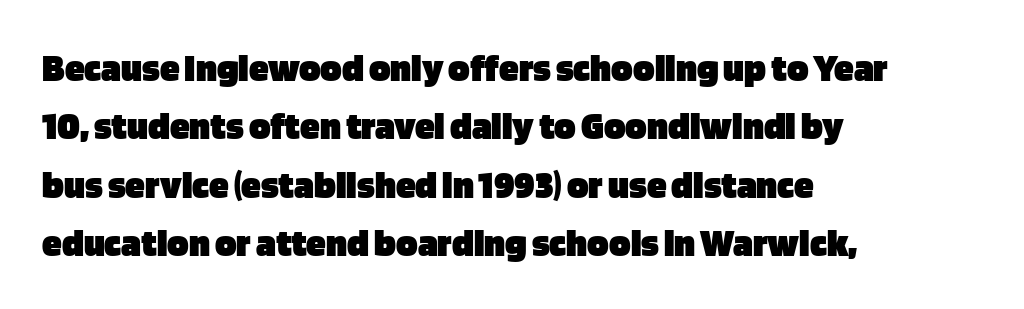
Q: Is the text bold? A: Yes.
Q: Is the text italic (slanted)? A: No, it is upright.
Q: Is the typeface a serif or a sans-serif typeface? A: Sans-serif.
Q: Is the text underlined? A: No.
Q: How is the paragraph aligned? A: Left-aligned.
Q: Is the spacing between letters normal or unusually wide? A: Normal.
Q: Is the spacing between lines tight, normal or loose? A: Normal.
Q: Width (condensed, normal, or wide)? A: Normal.
Q: Stroke contrast? A: Low.
Q: x-height? A: Large.
Q: Monospaced? A: No.
